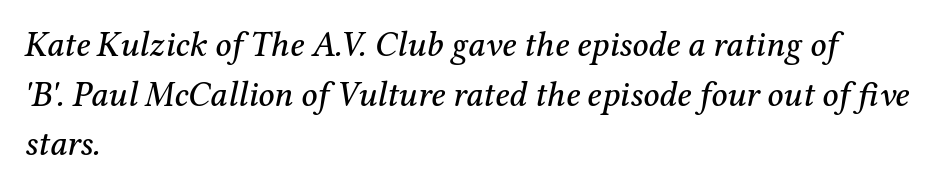
Compared with ordinary roman type, these characters are visibly tilted. Notice how descenders clear the ascenders below comfortably — that's standard leading. Is this a fixed-width face? No — the glyphs have proportional, varying widths. Layout note: lines flush left.
